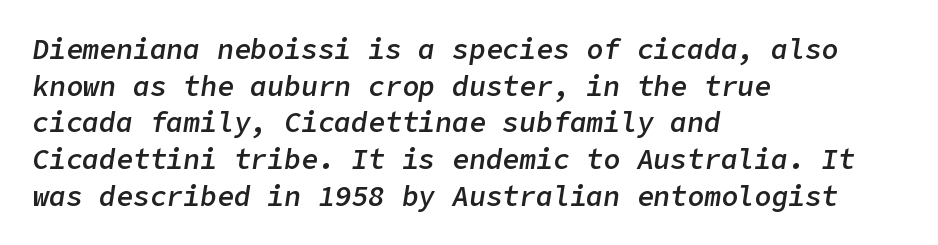
The image shows 28 px semibold type, italic (leaning right); set left-aligned, normal line spacing (1.31x), normal letter spacing, not underlined; low stroke contrast and a medium x-height.
